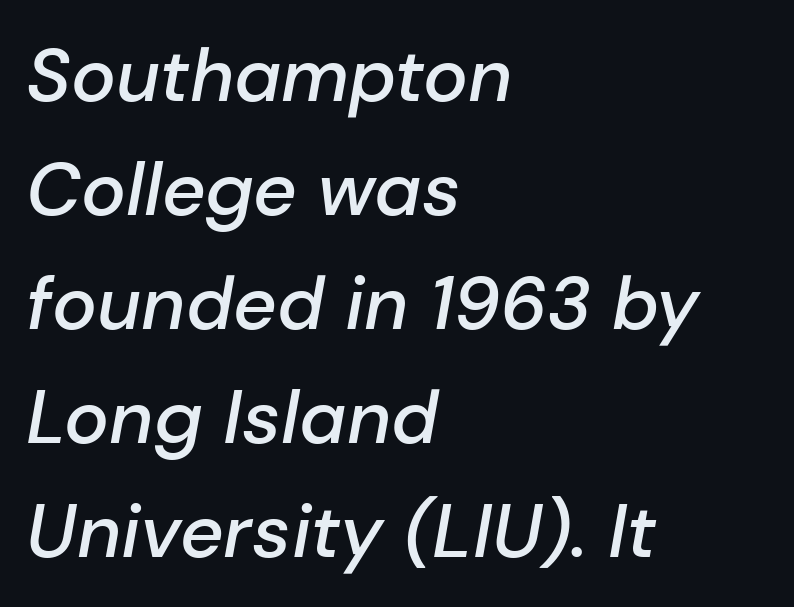
Q: Is the text bold? A: Semi-bold.
Q: Is the text italic (slanted)? A: Yes, it leans right by about 10 degrees.
Q: Is the text underlined? A: No.
Q: How is the paragraph aligned? A: Left-aligned.
Q: Is the spacing between letters normal or unusually wide? A: Normal.
Q: Is the spacing between lines tight, normal or loose? A: Normal.
Q: Width (condensed, normal, or wide)? A: Normal.
Q: Stroke contrast? A: Low.
Q: x-height? A: Medium.
Q: Monospaced? A: No.
